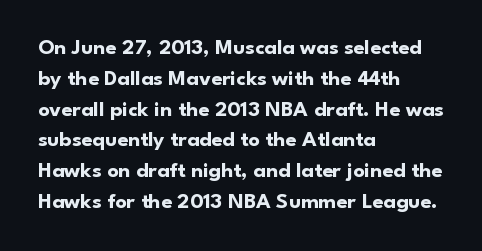
Q: Is the text bold? A: Yes.
Q: Is the text italic (slanted)? A: No, it is upright.
Q: Is the text underlined? A: No.
Q: How is the paragraph aligned? A: Left-aligned.
Q: Is the spacing between letters normal or unusually wide? A: Normal.
Q: Is the spacing between lines tight, normal or loose? A: Normal.
